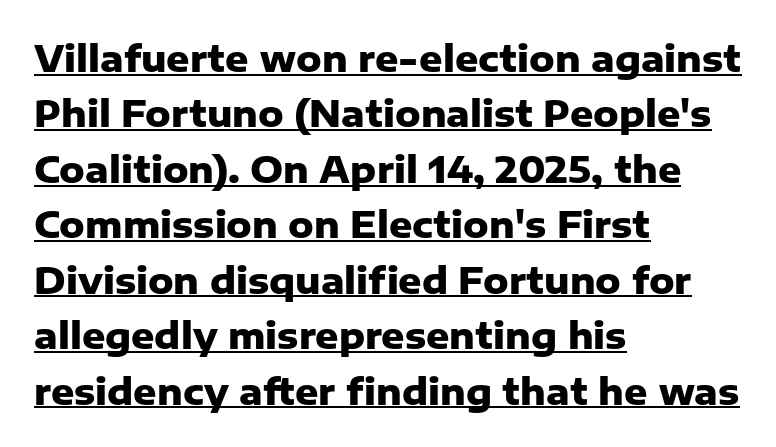
The image shows 36 px heavy sans-serif type, upright; set left-aligned, normal line spacing (1.54x), normal letter spacing, underlined; low stroke contrast and a medium x-height.
